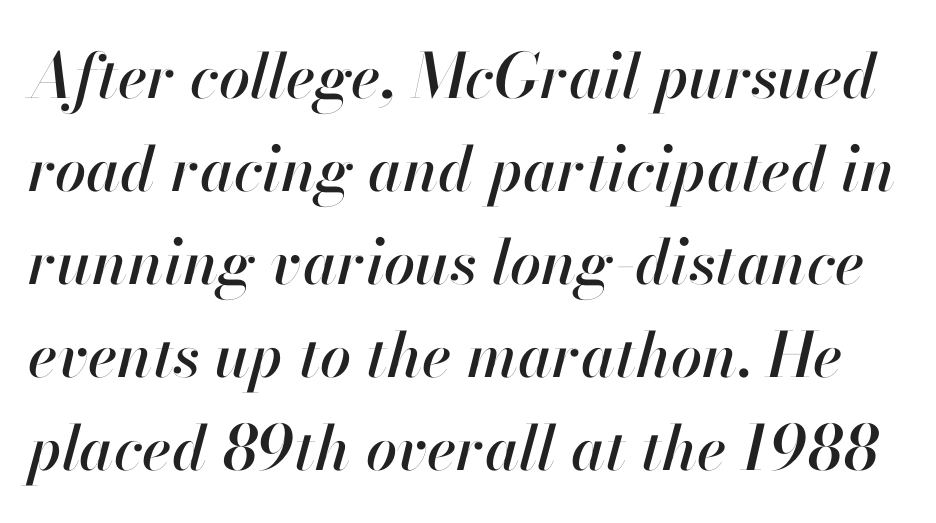
Q: Is the text italic (slanted)? A: Yes, it leans right by about 13 degrees.
Q: Is the text underlined? A: No.
Q: Is the spacing between letters normal or unusually wide? A: Normal.
Q: Is the spacing between lines tight, normal or loose? A: Normal.
Q: Width (condensed, normal, or wide)? A: Normal.
Q: Stroke contrast? A: High.
Q: x-height? A: Small.
Q: Monospaced? A: No.
